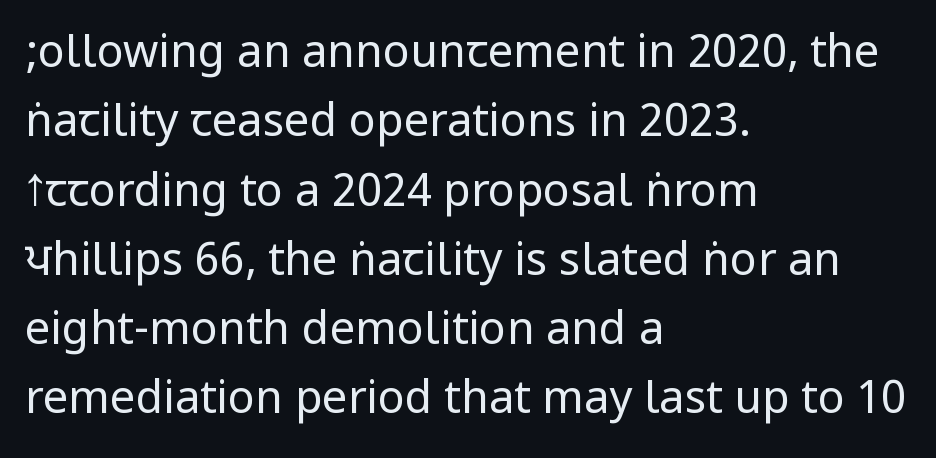
{"serif": "no", "italic": "no", "bold": "no", "weight": "regular", "width": "condensed", "stroke_contrast": "low", "underline": "no", "align": "left", "line_spacing": "normal", "line_spacing_ratio": 1.54, "letter_spacing": "normal", "letter_spacing_em": 0.0, "glyph_px": 45}
